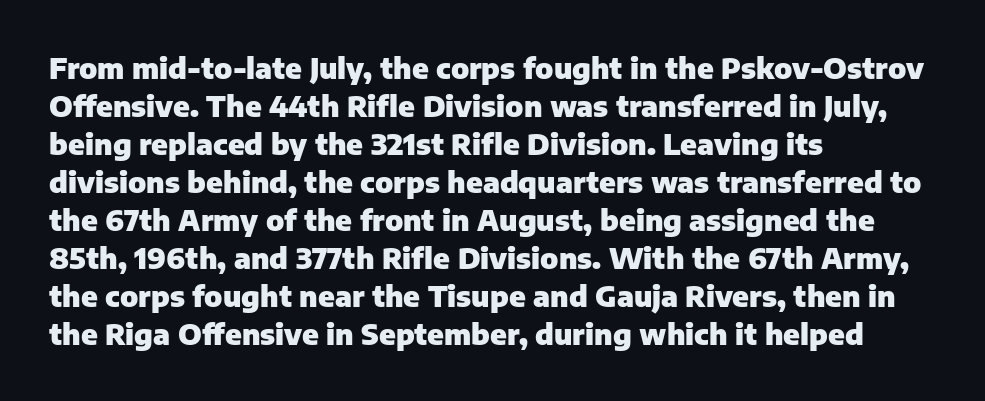
The image shows 29 px heavy sans-serif type, upright; set left-aligned, normal line spacing (1.31x), normal letter spacing, not underlined; low stroke contrast and a medium x-height.
